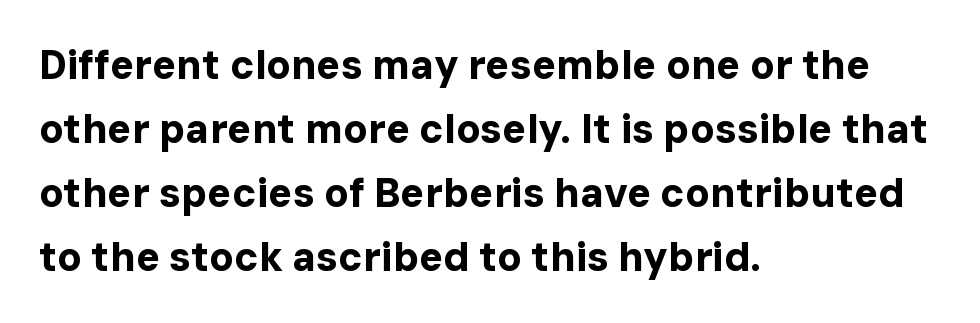
The image shows 40 px bold sans-serif type, upright; set left-aligned, normal line spacing (1.6x), normal letter spacing, not underlined; low stroke contrast and a medium x-height.
